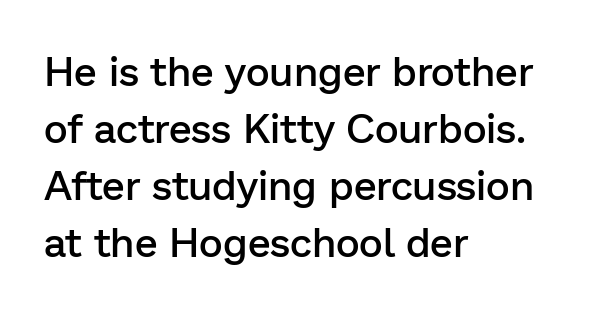
The space directly below the letters is spotless. Words appear dense and cohesive because spacing is normal. Set as a demibold, roughly 600 on the weight scale. Does the type have serifs? No, each stem ends abruptly. Vertical spacing — default. It's the straight-up-and-down kind of type.
